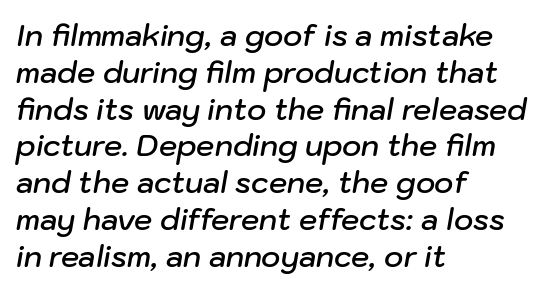
Q: Is the text bold? A: Semi-bold.
Q: Is the text italic (slanted)? A: Yes, it leans right by about 10 degrees.
Q: Is the text underlined? A: No.
Q: How is the paragraph aligned? A: Left-aligned.
Q: Is the spacing between letters normal or unusually wide? A: Normal.
Q: Is the spacing between lines tight, normal or loose? A: Normal.
Q: Width (condensed, normal, or wide)? A: Normal.
Q: Stroke contrast? A: Low.
Q: x-height? A: Medium.
Q: Monospaced? A: No.
